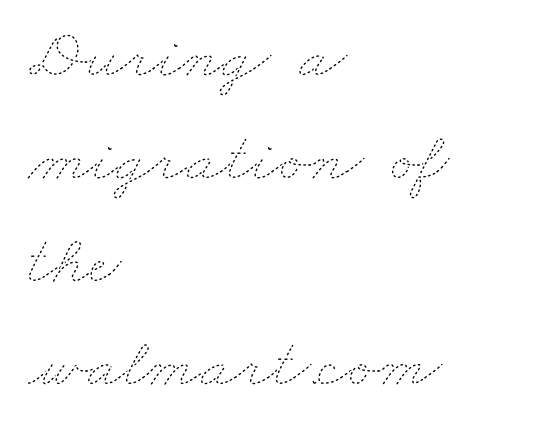
{"bold": "no", "weight": "thin", "width": "wide", "stroke_contrast": "low", "x_height": "small", "monospaced": "no", "underline": "no", "align": "left", "line_spacing": "normal", "line_spacing_ratio": 1.47, "letter_spacing": "normal", "letter_spacing_em": 0.0, "glyph_px": 70}
